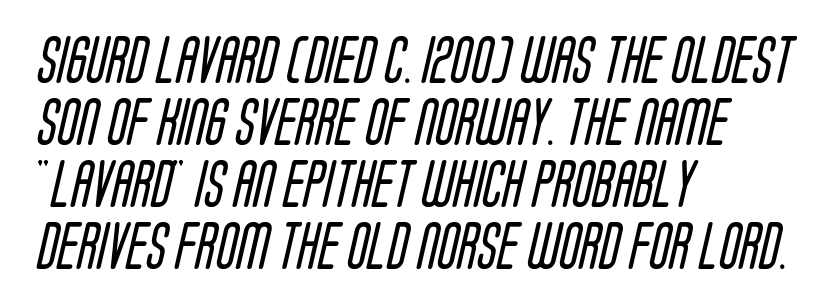
Q: Is the text bold? A: No.
Q: Is the typeface a serif or a sans-serif typeface? A: Sans-serif.
Q: Is the text underlined? A: No.
Q: How is the paragraph aligned? A: Left-aligned.
Q: Is the spacing between letters normal or unusually wide? A: Normal.
Q: Is the spacing between lines tight, normal or loose? A: Normal.
Q: Width (condensed, normal, or wide)? A: Condensed.
Q: Stroke contrast? A: Low.
Q: x-height? A: Large.
Q: Monospaced? A: No.
